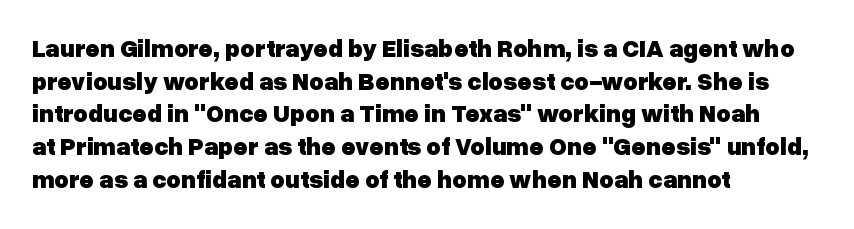
{"italic": "no", "bold": "yes", "underline": "no", "align": "left", "line_spacing": "normal", "line_spacing_ratio": 1.31, "letter_spacing": "normal", "letter_spacing_em": 0.0, "glyph_px": 25}
